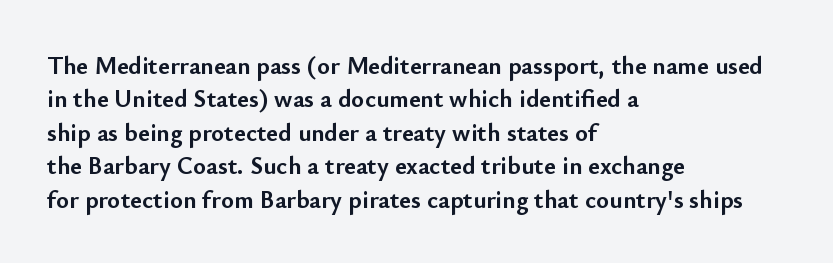
The image shows 25 px bold type, upright; set left-aligned, normal line spacing (1.34x), normal letter spacing, not underlined.
